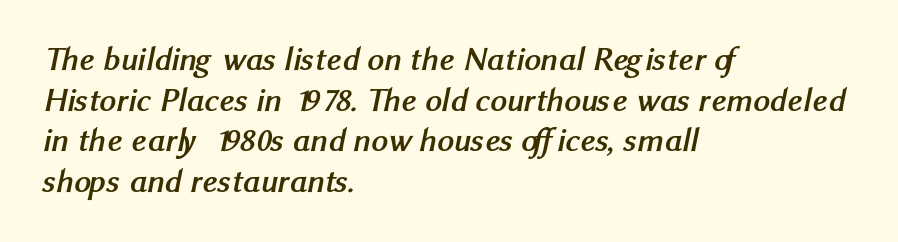
Q: Is the text bold? A: Yes.
Q: Is the typeface a serif or a sans-serif typeface? A: Sans-serif.
Q: Is the text underlined? A: No.
Q: How is the paragraph aligned? A: Left-aligned.
Q: Is the spacing between letters normal or unusually wide? A: Normal.
Q: Width (condensed, normal, or wide)? A: Normal.
Q: Stroke contrast? A: Medium.
Q: x-height? A: Medium.
Q: Monospaced? A: No.
